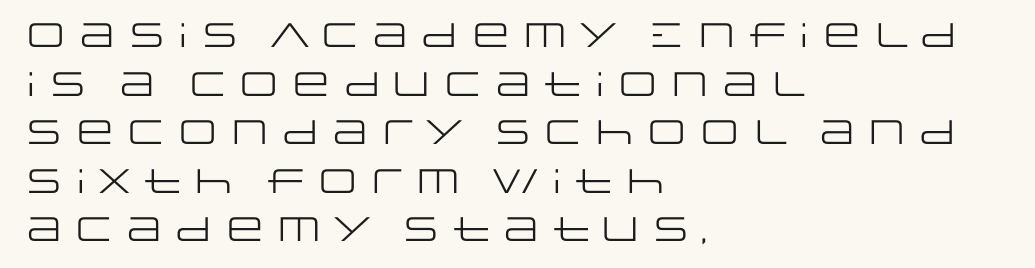
The image shows 34 px regular-weight, wide sans-serif type, upright; set left-aligned, normal line spacing (1.43x), normal letter spacing, not underlined; low stroke contrast and a large x-height.
